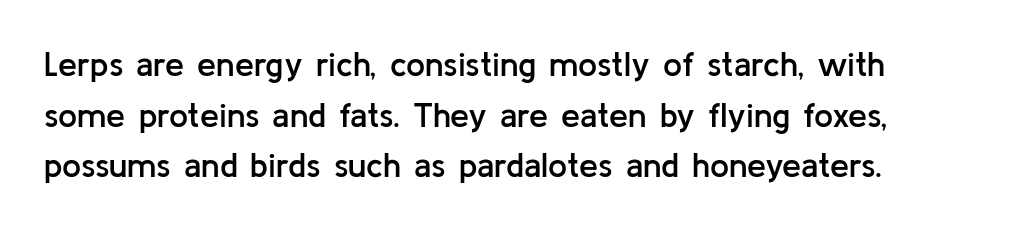
{"serif": "no", "italic": "no", "bold": "semi", "weight": "semibold", "width": "normal", "stroke_contrast": "low", "x_height": "medium", "monospaced": "no", "underline": "no", "line_spacing": "normal", "line_spacing_ratio": 1.49, "letter_spacing": "normal", "letter_spacing_em": 0.0, "glyph_px": 34}
